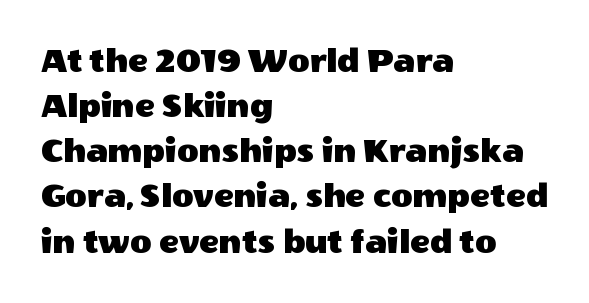
The image shows 37 px sans-serif type, upright; set left-aligned, line spacing 1.22x, normal letter spacing, not underlined; a large x-height.
